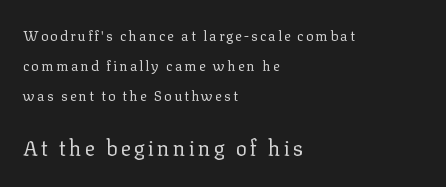
Typesetter's note — lower block bumped up in size, upper block left smaller. The letters look calm and open, with moderate or lighter stems. Leading: increased. Typeset ragged right — the left edge is the straight one.
